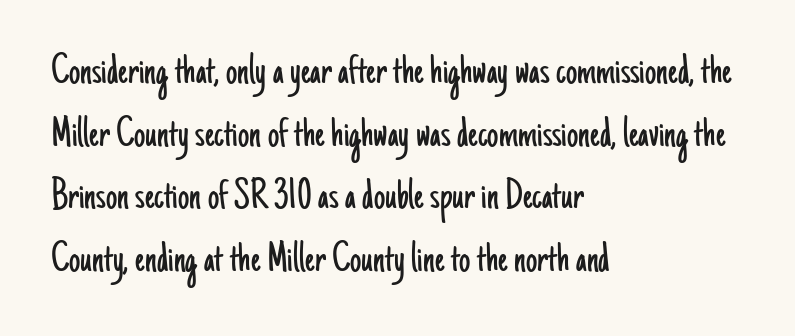
The image shows 45 px light, condensed sans-serif type, upright; set left-aligned, normal line spacing (1.39x), normal letter spacing, not underlined; low stroke contrast and a small x-height.
